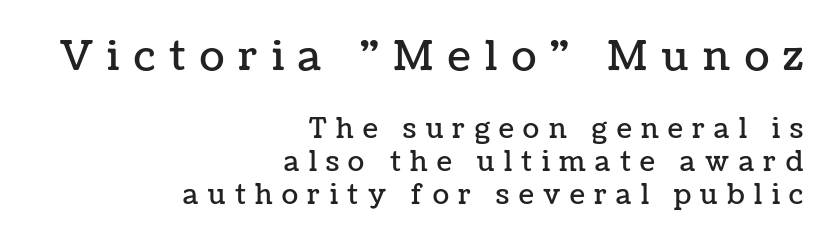
Q: Is the text italic (slanted)? A: No, it is upright.
Q: Is the text underlined? A: No.
Q: How is the paragraph aligned? A: Right-aligned.
Q: Is the spacing between letters normal or unusually wide? A: Unusually wide.
Q: Which block of text is set in a larger size, the first (top) or the second (bottom)? A: The first (top) one.
Q: Width (condensed, normal, or wide)? A: Normal.
Q: Stroke contrast? A: Low.
Q: x-height? A: Medium.
Q: Monospaced? A: No.
